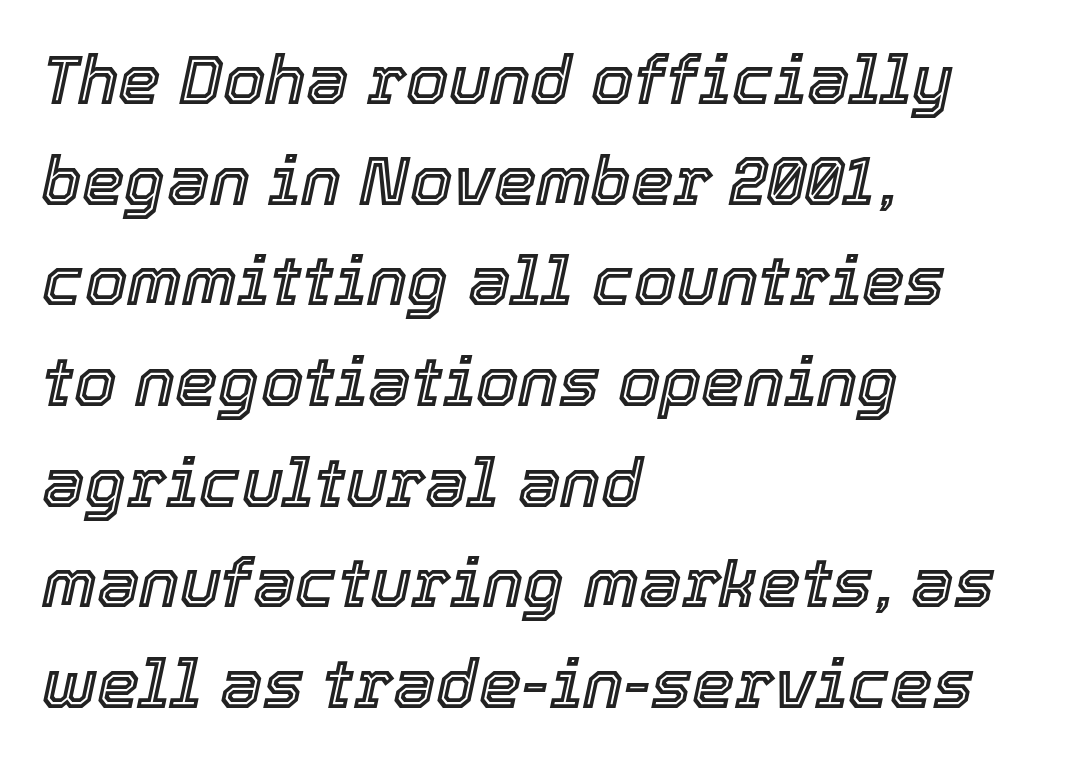
{"italic": "yes", "lean": "right", "slant_degrees": 12, "width": "normal", "x_height": "medium", "monospaced": "no", "underline": "no", "align": "left", "line_spacing": "normal", "line_spacing_ratio": 1.48, "letter_spacing": "normal", "letter_spacing_em": 0.0, "glyph_px": 68}
